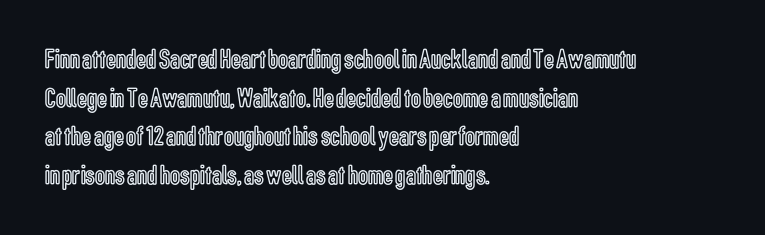
Q: Is the text italic (slanted)? A: No, it is upright.
Q: Is the text underlined? A: No.
Q: How is the paragraph aligned? A: Left-aligned.
Q: Is the spacing between letters normal or unusually wide? A: Normal.
Q: Is the spacing between lines tight, normal or loose? A: Normal.
Q: Width (condensed, normal, or wide)? A: Condensed.
Q: x-height? A: Medium.
Q: Monospaced? A: No.
